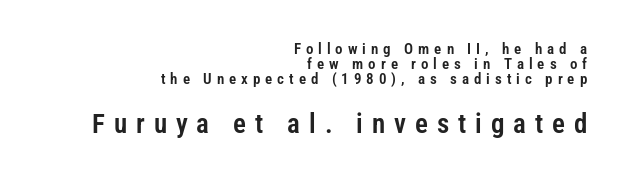
Letter spacing: wide. Notice how the passage keeps a crisp vertical edge on the right only. Has an underline been added? It has not. In this sample the second text group is rendered at the bigger scale. A roman cut, with each character standing at attention.
